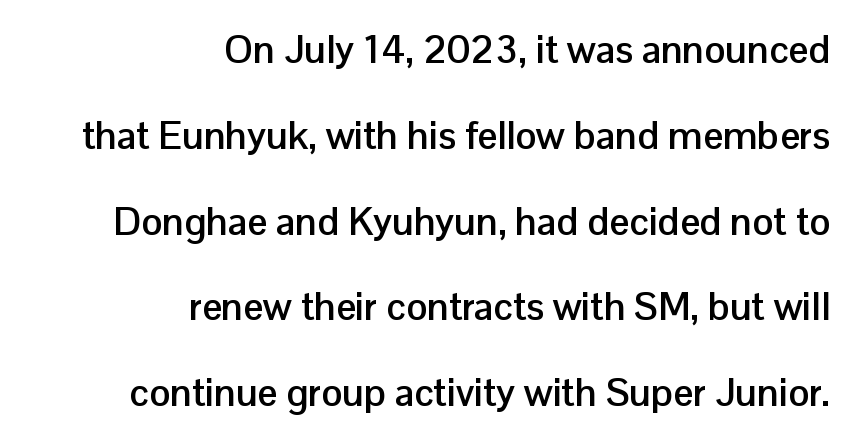
The image shows 39 px semibold sans-serif type, upright; set right-aligned, loose line spacing (2.2x), normal letter spacing, not underlined; low stroke contrast and a medium x-height.
